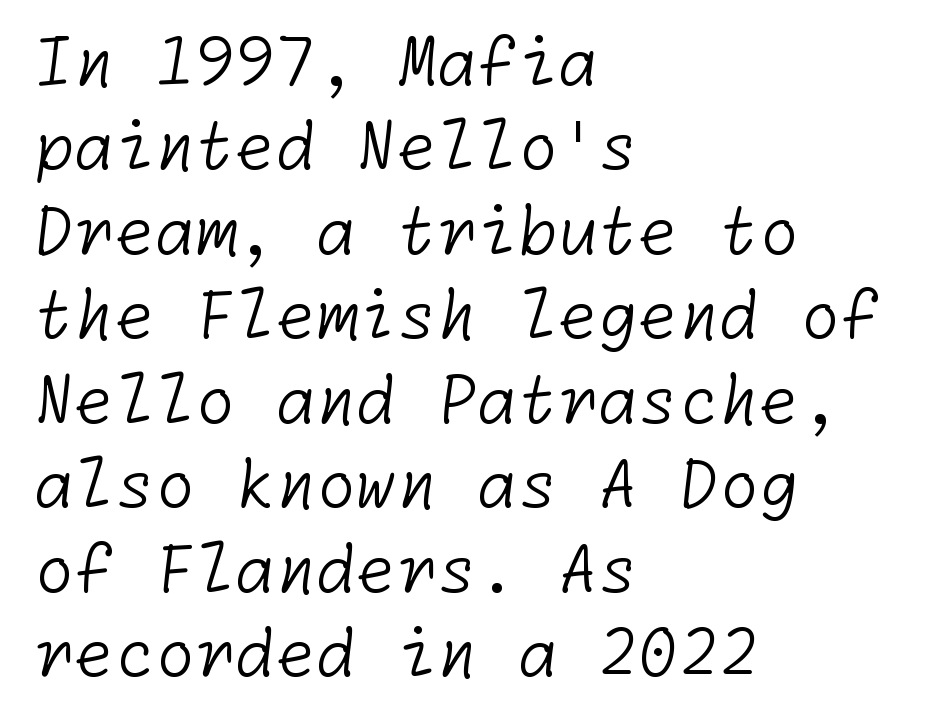
Q: Is the text bold? A: No.
Q: Is the typeface a serif or a sans-serif typeface? A: Sans-serif.
Q: Is the text underlined? A: No.
Q: How is the paragraph aligned? A: Left-aligned.
Q: Is the spacing between letters normal or unusually wide? A: Normal.
Q: Is the spacing between lines tight, normal or loose? A: Normal.
Q: Width (condensed, normal, or wide)? A: Normal.
Q: Stroke contrast? A: Low.
Q: x-height? A: Medium.
